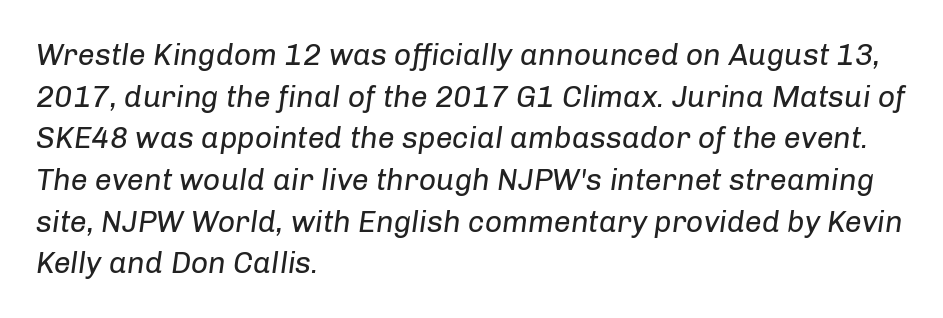
The image shows 30 px regular-weight type, italic (leaning right); set left-aligned, normal line spacing (1.39x), normal letter spacing, not underlined; low stroke contrast and a medium x-height.
